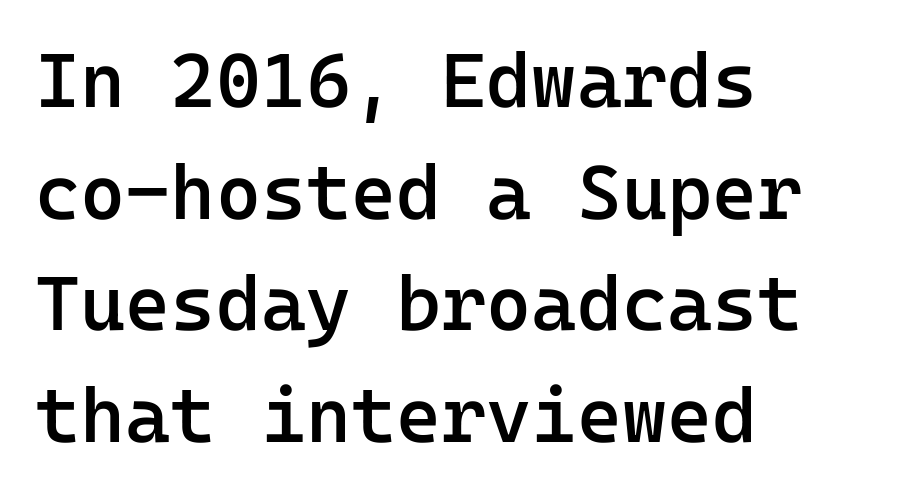
{"serif": "no", "italic": "no", "bold": "semi", "weight": "semibold", "width": "normal", "stroke_contrast": "low", "x_height": "medium", "monospaced": "yes", "underline": "no", "align": "left", "line_spacing": "normal", "line_spacing_ratio": 1.45, "letter_spacing": "normal", "letter_spacing_em": 0.0, "glyph_px": 77}
